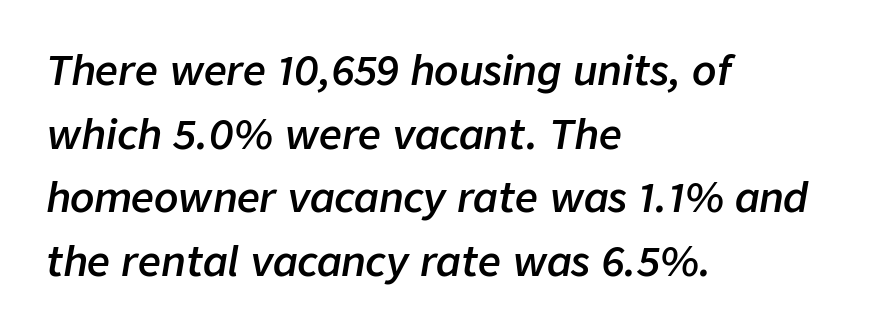
Q: Is the text bold? A: Semi-bold.
Q: Is the text italic (slanted)? A: Yes, it leans right by about 9 degrees.
Q: Is the text underlined? A: No.
Q: How is the paragraph aligned? A: Left-aligned.
Q: Is the spacing between letters normal or unusually wide? A: Normal.
Q: Is the spacing between lines tight, normal or loose? A: Normal.
Q: Width (condensed, normal, or wide)? A: Normal.
Q: Stroke contrast? A: Low.
Q: x-height? A: Medium.
Q: Monospaced? A: No.
